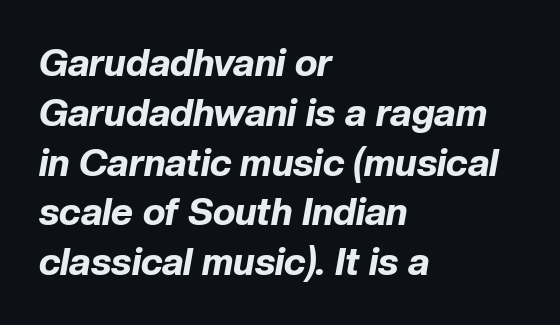
The image shows 38 px bold type, italic (leaning right); set left-aligned, normal line spacing (1.31x), normal letter spacing, not underlined; low stroke contrast and a medium x-height.
